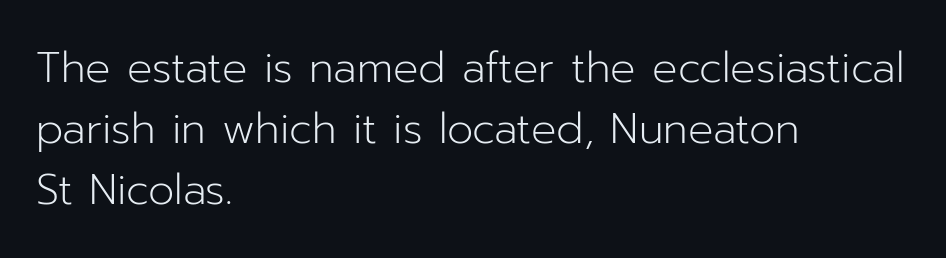
{"serif": "no", "italic": "no", "bold": "no", "weight": "light", "width": "normal", "stroke_contrast": "low", "x_height": "medium", "monospaced": "no", "underline": "no", "align": "left", "line_spacing": "normal", "line_spacing_ratio": 1.45, "letter_spacing": "normal", "letter_spacing_em": 0.0, "glyph_px": 42}
